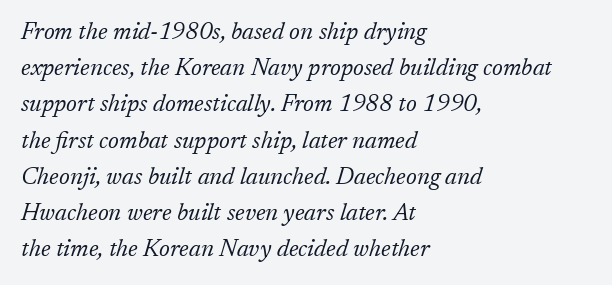
The image shows 24 px text type, italic (leaning right); set left-aligned, normal line spacing (1.51x), normal letter spacing, not underlined.
